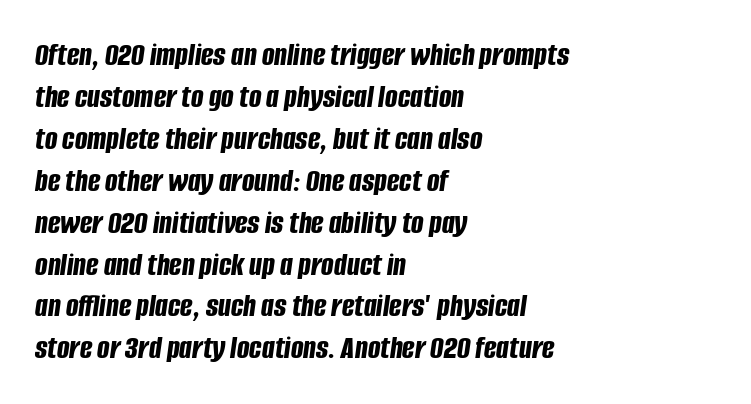
Default kerning and tracking; the words read as compact shapes. The paragraph shown leans on its left margin. The foot of each line stays bare and open. Does the lettering tilt? It does — this is italic. Evenly set lines give the paragraph a standard silhouette.
